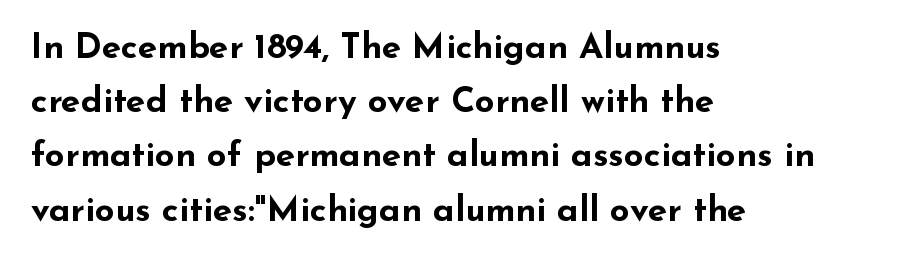
Interline gaps are of average width in this sample. Every letter is thick-stroked: bold, no question. The gaps between neighbouring characters are ordinary and unremarkable. Any mark beneath the type? The region is blank. A typesetter would label this face a sans.
